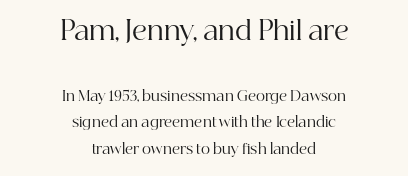
The image shows 26 px text type, upright; set centered, line spacing 1.89x, normal letter spacing, not underlined; the first (top) block is 1.86x larger.
